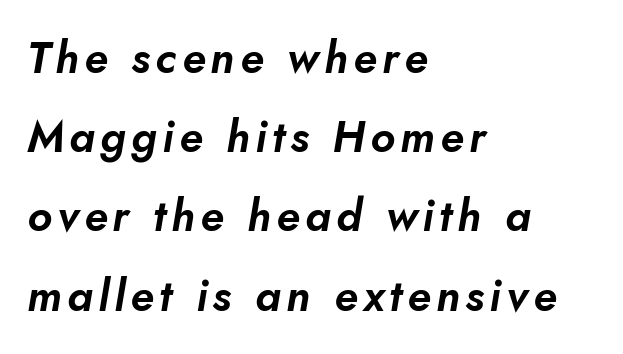
{"italic": "yes", "lean": "right", "slant_degrees": 10, "width": "normal", "stroke_contrast": "low", "x_height": "small", "monospaced": "no", "underline": "no", "align": "left", "line_spacing_ratio": 1.8, "glyph_px": 44}
